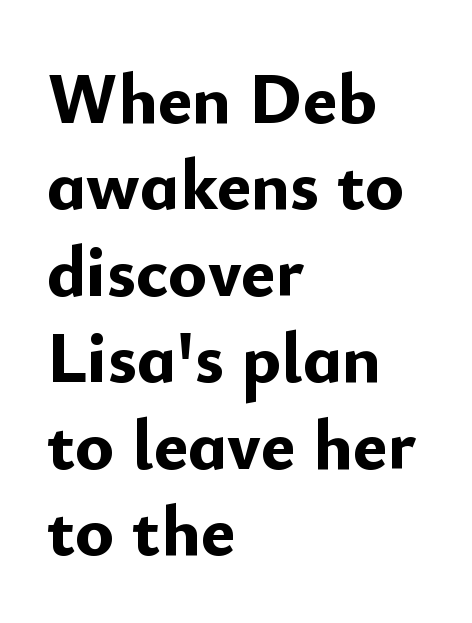
The glyphs in this specimen are sans serif. A typesetter would call this proportional, since set widths differ per character. The passage shown has conventional tracking throughout. Does the lettering tilt? It doesn't — this is upright. Heavy, bold letterforms.
